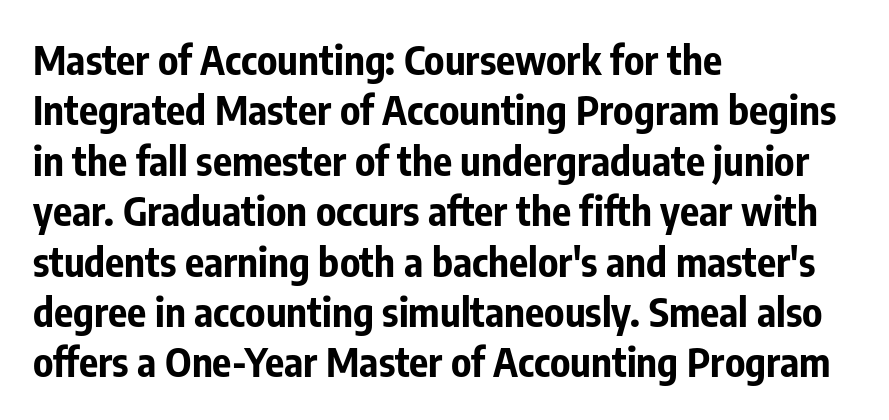
The image shows 40 px bold, condensed sans-serif type, upright; set left-aligned, normal line spacing (1.26x), normal letter spacing, not underlined; low stroke contrast and a medium x-height.
